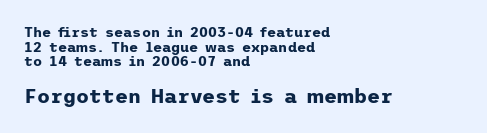
Tracking here is standard; glyphs follow each other at the usual distance. Casual observation: everything's shoved over to the left. This is heavy type, rendered in bold. Bare-footed words on every line. Nope, not italic — everything's standing straight.
